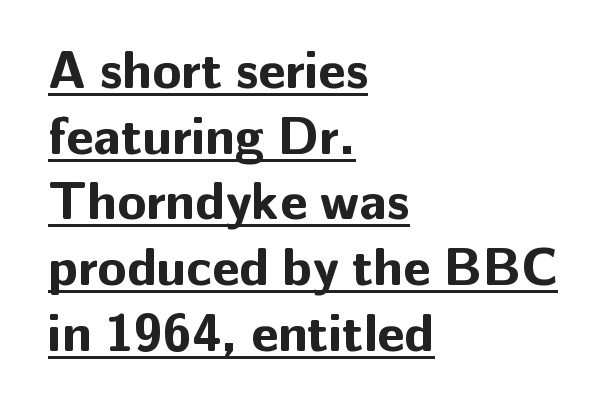
Q: Is the text bold? A: Yes.
Q: Is the text italic (slanted)? A: No, it is upright.
Q: Is the typeface a serif or a sans-serif typeface? A: Sans-serif.
Q: Is the text underlined? A: Yes.
Q: How is the paragraph aligned? A: Left-aligned.
Q: Is the spacing between letters normal or unusually wide? A: Normal.
Q: Width (condensed, normal, or wide)? A: Normal.
Q: Stroke contrast? A: Low.
Q: x-height? A: Medium.
Q: Monospaced? A: No.
